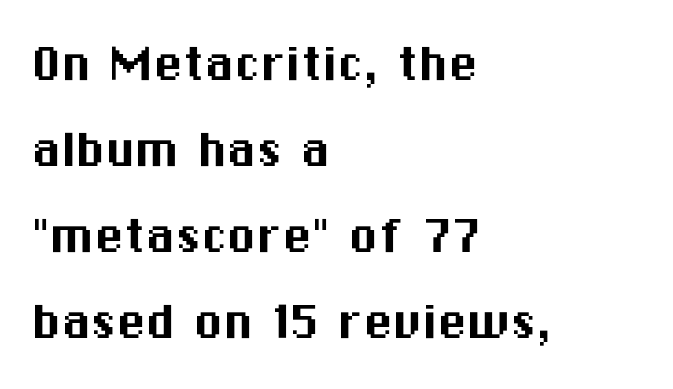
The image shows 59 px sans-serif type, upright; set left-aligned, normal line spacing (1.46x), normal letter spacing, not underlined; medium stroke contrast and a medium x-height.
